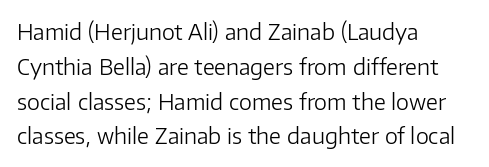
All the whitespace from short lines collects on the right. No extra tracking has been applied to these lines. Characters remain perfectly vertical along every line. The space beneath each line is pristine and unruled. Vertical stems look standard width or narrower in stroke.
